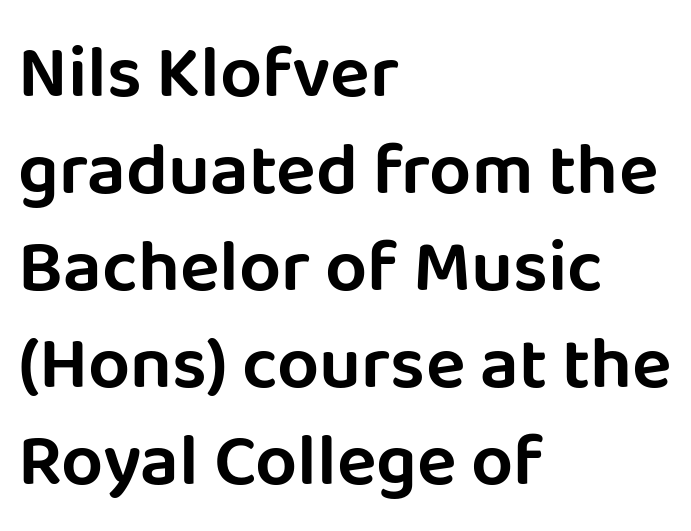
Think of a printed novel: that variable character pitch is what you see here. Quick note: not italic, upright. Quick note: interline space is typical. Layout note: lines flush left. The typeface chosen for these lines omits serifs. Compared with typical body copy, the letter spacing here is the same.
